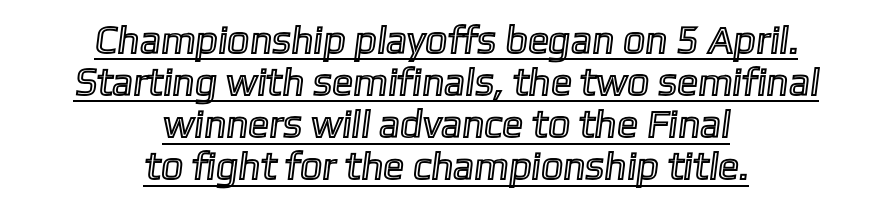
Think of a printed novel: that variable character pitch is what you see here. Leading is clearly below the norm, producing a dense column. Glyph-to-glyph distance matches everyday printed text. Compared with a flush-left layout, this one balances lines on the center instead. Underlining? Definitely there.
